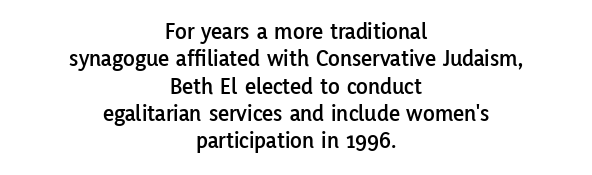
These lines were composed using upright roman letters. Compared with typical body copy, the letter spacing here is the same. Neither beginnings nor endings align; midpoints do. This rendering features lettering with no underline.
